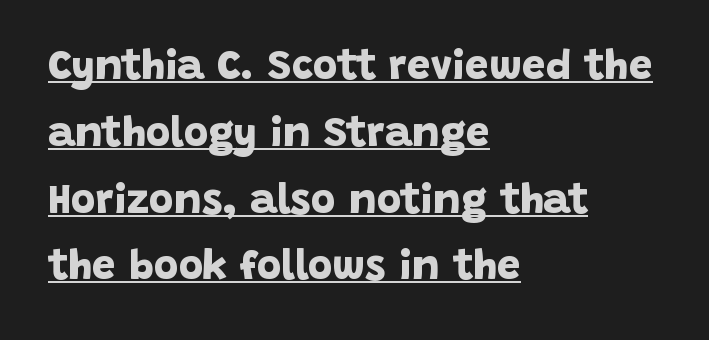
The image shows 42 px bold sans-serif type; set left-aligned, normal line spacing (1.59x), normal letter spacing, underlined; low stroke contrast and a large x-height.
